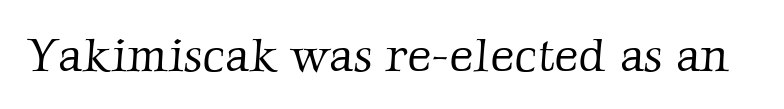
The image shows 47 px light serif type; set normal letter spacing, not underlined; low stroke contrast and a medium x-height.
